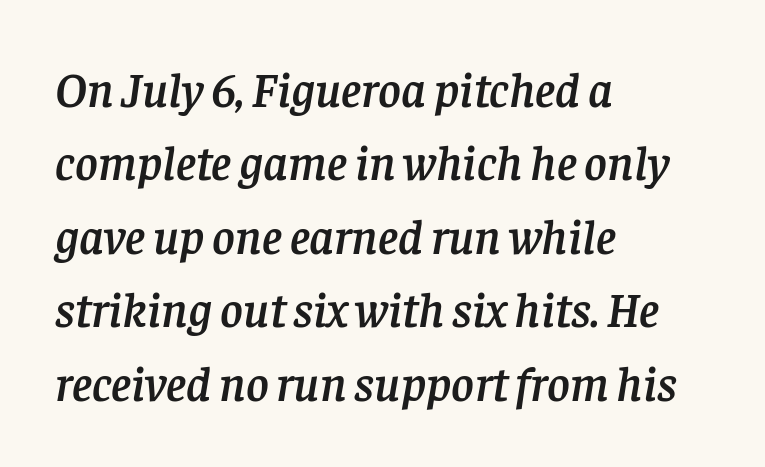
Letter spacing: default. The rendering shows small feet on the letterforms — a serif design. The passage shown is not underscored anywhere. Here the designer chose a conventional face with non-uniform glyph widths. An italicized treatment has been applied to the whole sample. Whoever set this chose a conventional vertical rhythm.
